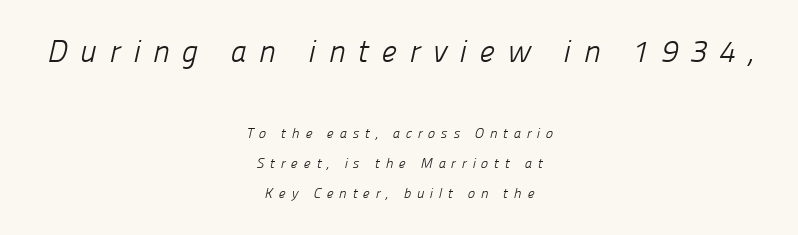
Does extra space separate the letters? Yes, quite a lot of it. The typeface chosen for these lines omits serifs. Horizontal alignment here is central, giving a formal, balanced look. These two chunks differ in scale, with the top chunk taking the larger measure. Anything drawn beneath the words? Only blank space.
